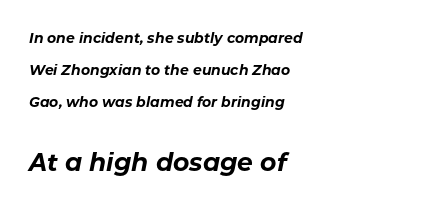
Caption: multi-line text, flush left, ragged right. Honestly, there is no underline to notice here at all. The emphasis by scale lands on block number two, below. Summary of weight: heavy, a full bold.
